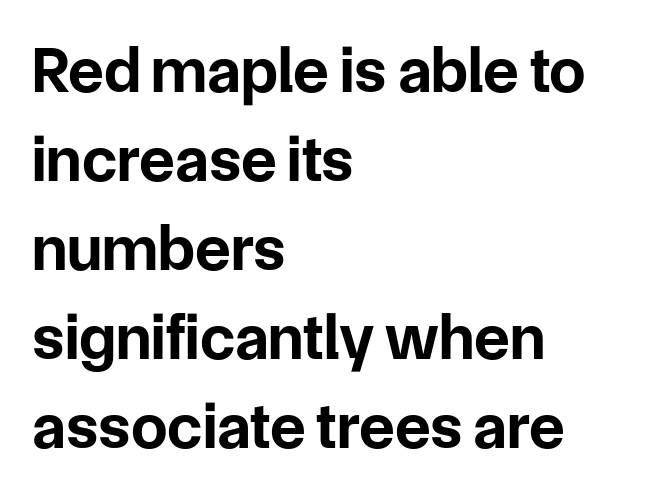
Notice how thick the strokes are: this is what a full bold looks like. The characters display no serif detailing; their extremities are plain. Check under the words: just untouched page. Letter spacing: default.
